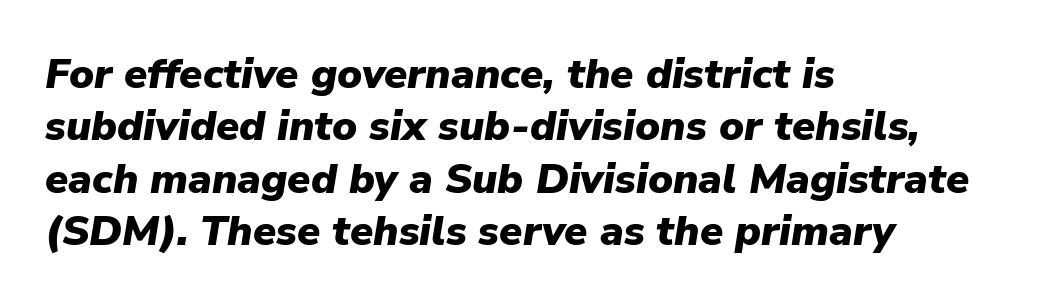
{"italic": "yes", "lean": "right", "slant_degrees": 9, "bold": "yes", "weight": "heavy", "width": "normal", "stroke_contrast": "low", "x_height": "medium", "monospaced": "no", "underline": "no", "align": "left", "line_spacing": "normal", "line_spacing_ratio": 1.25, "letter_spacing": "normal", "letter_spacing_em": 0.0, "glyph_px": 42}
